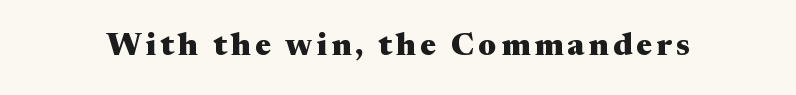
Q: Is the text bold? A: Yes.
Q: Is the text italic (slanted)? A: No, it is upright.
Q: Is the typeface a serif or a sans-serif typeface? A: Serif.
Q: Is the text underlined? A: No.
Q: Width (condensed, normal, or wide)? A: Wide.
Q: Stroke contrast? A: Medium.
Q: x-height? A: Medium.
Q: Monospaced? A: No.
